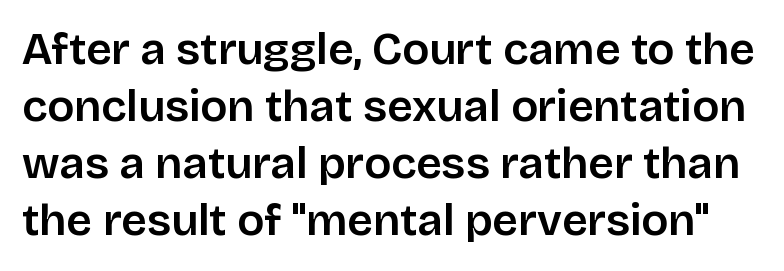
The rendering uses natural spacing where letterforms have individual widths. The letters sit at their default tracking, neither squeezed nor spread. Leading: standard. The letters stand straight up with perfectly vertical stems. The space beneath each line is pristine and unruled.
